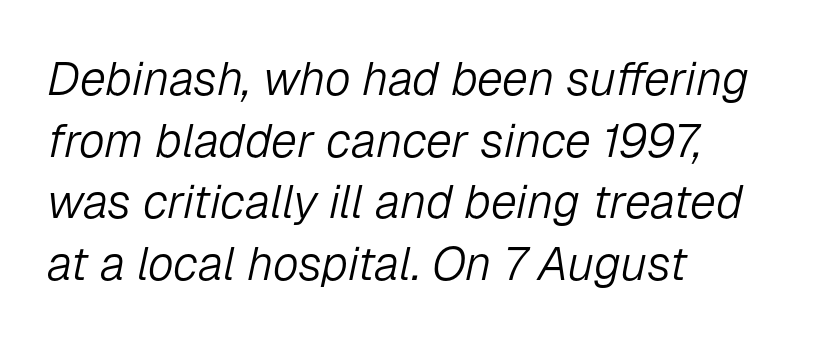
{"italic": "yes", "lean": "right", "slant_degrees": 12, "bold": "no", "weight": "light", "width": "normal", "stroke_contrast": "low", "x_height": "medium", "monospaced": "no", "underline": "no", "align": "left", "line_spacing": "normal", "line_spacing_ratio": 1.31, "letter_spacing": "normal", "letter_spacing_em": 0.0, "glyph_px": 47}
